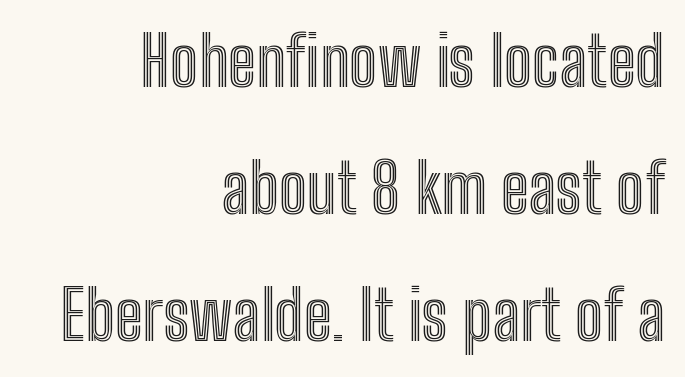
{"italic": "no", "width": "condensed", "x_height": "medium", "monospaced": "no", "underline": "no", "align": "right", "line_spacing_ratio": 1.87, "letter_spacing": "normal", "letter_spacing_em": 0.0, "glyph_px": 68}
